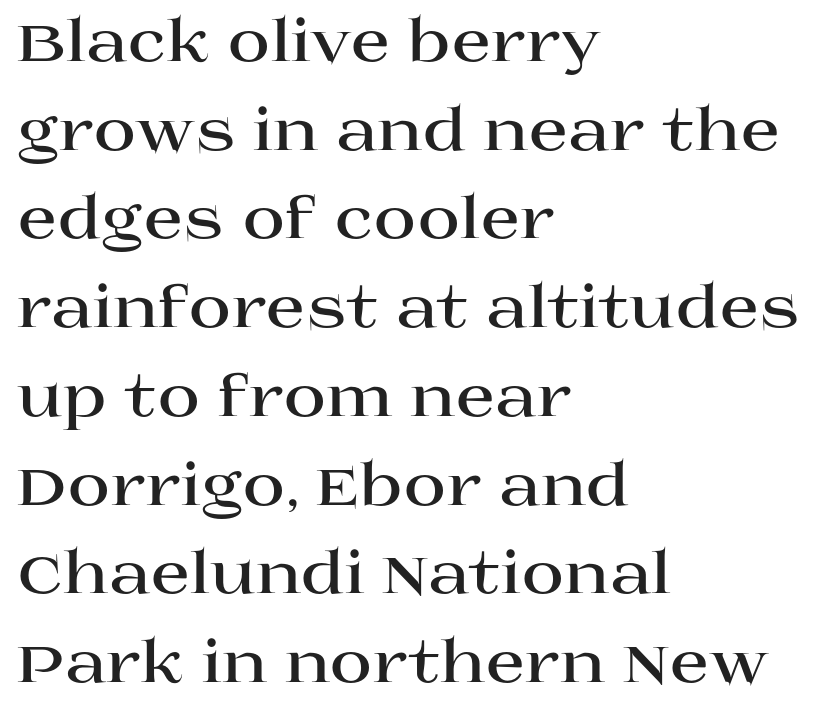
{"serif": "yes", "italic": "no", "bold": "yes", "weight": "bold", "width": "wide", "stroke_contrast": "high", "x_height": "large", "monospaced": "no", "underline": "no", "align": "left", "line_spacing": "normal", "line_spacing_ratio": 1.53, "letter_spacing": "normal", "letter_spacing_em": 0.0, "glyph_px": 58}
